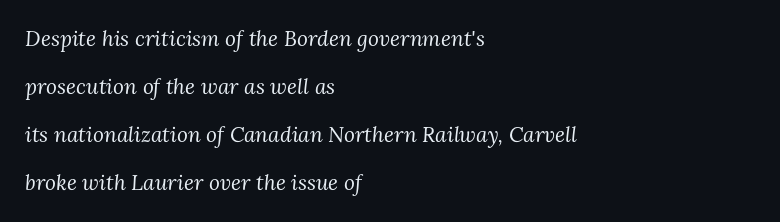
Q: Is the text bold? A: No.
Q: Is the text italic (slanted)? A: Yes, it leans right by about 3 degrees.
Q: Is the text underlined? A: No.
Q: How is the paragraph aligned? A: Left-aligned.
Q: Is the spacing between letters normal or unusually wide? A: Normal.
Q: Is the spacing between lines tight, normal or loose? A: Loose.
